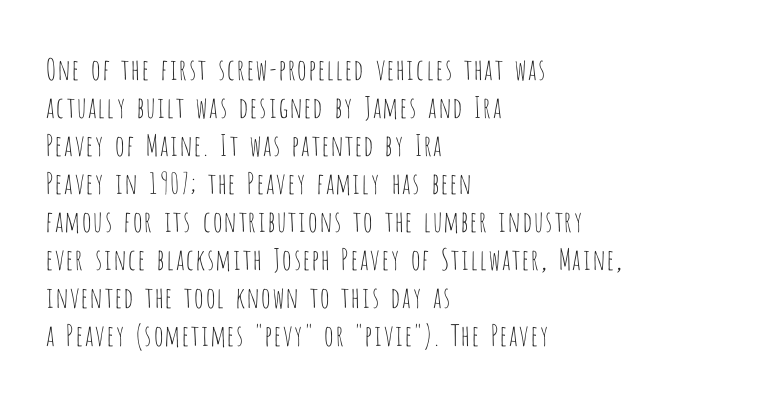
{"serif": "no", "italic": "no", "bold": "no", "weight": "thin", "width": "condensed", "stroke_contrast": "low", "x_height": "large", "monospaced": "no", "underline": "no", "align": "left", "line_spacing": "normal", "line_spacing_ratio": 1.31, "letter_spacing": "normal", "letter_spacing_em": 0.0, "glyph_px": 29}
